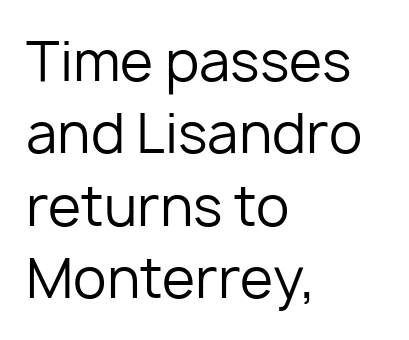
Is this a fixed-width face? No — the glyphs have proportional, varying widths. Note: no serifs on the glyphs. The designer left line spacing at the default. The paragraph has a hard left edge and a soft right edge.
